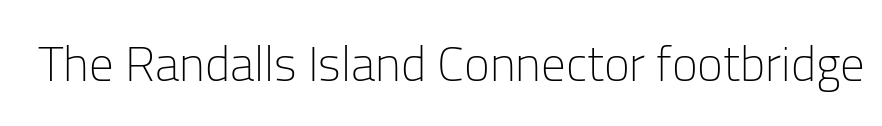
Q: Is the text bold? A: No.
Q: Is the text italic (slanted)? A: No, it is upright.
Q: Is the typeface a serif or a sans-serif typeface? A: Sans-serif.
Q: Is the text underlined? A: No.
Q: Is the spacing between letters normal or unusually wide? A: Normal.
Q: Width (condensed, normal, or wide)? A: Normal.
Q: Stroke contrast? A: Low.
Q: x-height? A: Medium.
Q: Monospaced? A: No.
